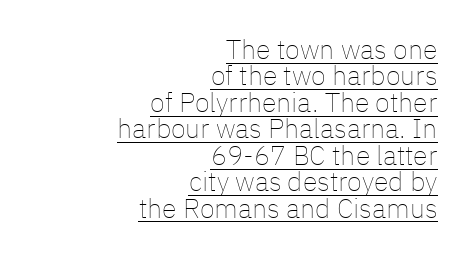
Q: Is the text bold? A: No.
Q: Is the text italic (slanted)? A: No, it is upright.
Q: Is the text underlined? A: Yes.
Q: How is the paragraph aligned? A: Right-aligned.
Q: Is the spacing between letters normal or unusually wide? A: Normal.
Q: Is the spacing between lines tight, normal or loose? A: Tight.
